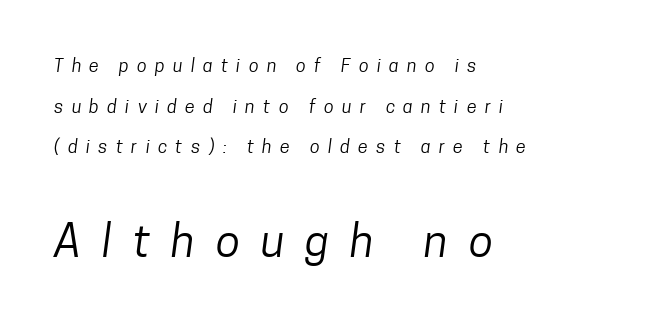
Q: Is the text bold? A: No.
Q: Is the typeface a serif or a sans-serif typeface? A: Sans-serif.
Q: Is the text underlined? A: No.
Q: How is the paragraph aligned? A: Left-aligned.
Q: Is the spacing between letters normal or unusually wide? A: Unusually wide.
Q: Is the spacing between lines tight, normal or loose? A: Loose.
Q: Which block of text is set in a larger size, the first (top) or the second (bottom)? A: The second (bottom) one.
Q: Width (condensed, normal, or wide)? A: Condensed.
Q: Stroke contrast? A: Low.
Q: x-height? A: Medium.
Q: Monospaced? A: No.
